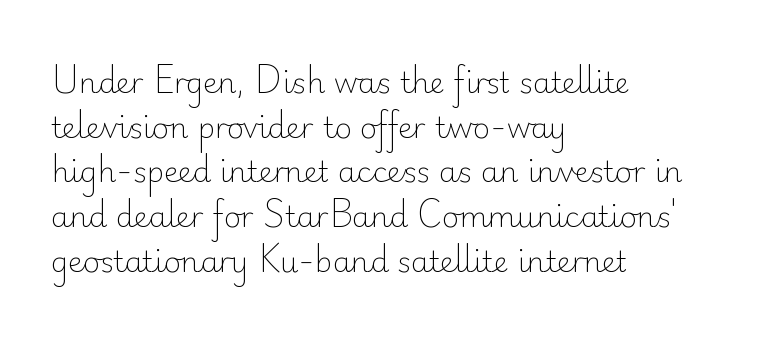
The lines sit at an ordinary, default distance from one another. A light-to-regular cut is what we see here. Serif or sans? Sans — the stroke terminals are bare. A typesetter would call this zero additional tracking. You could not count columns in this text — the font is proportionally spaced. The string is rendered with underlining switched off.
